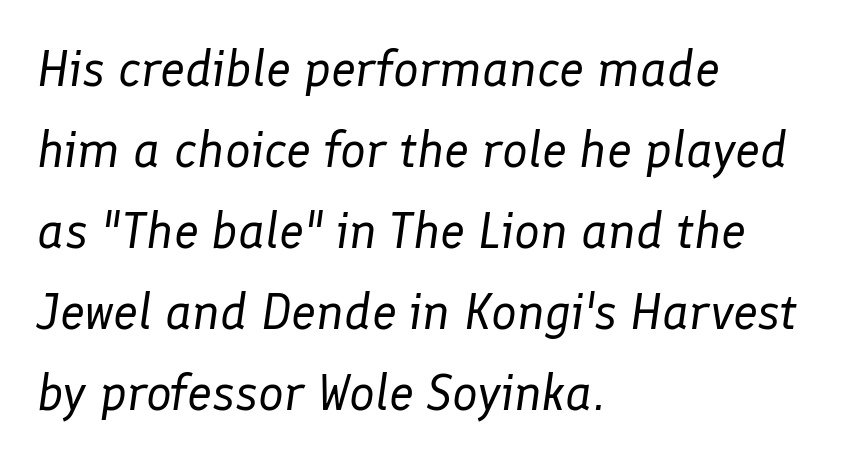
Vertically, the passage feels balanced, rows spaced as you'd expect. Quick note: italic. Honestly, the letter spacing is just normal — you wouldn't notice it. Check the space under the baseline: it is left empty. This is not heavy type; no bold has been used. Note the varied advance widths — an 'i' is clearly narrower than an 'm'.
